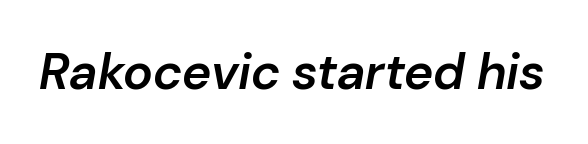
Q: Is the text bold? A: Semi-bold.
Q: Is the text italic (slanted)? A: Yes, it leans right by about 10 degrees.
Q: Is the text underlined? A: No.
Q: Is the spacing between letters normal or unusually wide? A: Normal.
Q: Width (condensed, normal, or wide)? A: Normal.
Q: Stroke contrast? A: Low.
Q: x-height? A: Medium.
Q: Monospaced? A: No.
